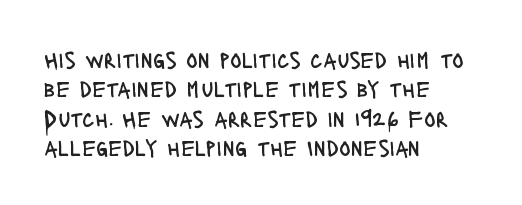
Q: Is the text bold? A: No.
Q: Is the text italic (slanted)? A: No, it is upright.
Q: Is the text underlined? A: No.
Q: How is the paragraph aligned? A: Left-aligned.
Q: Is the spacing between letters normal or unusually wide? A: Normal.
